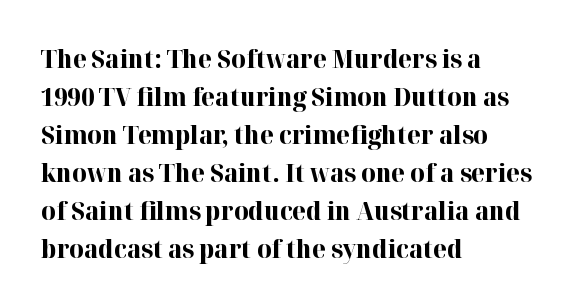
Q: Is the text bold? A: Yes.
Q: Is the text italic (slanted)? A: No, it is upright.
Q: Is the text underlined? A: No.
Q: How is the paragraph aligned? A: Left-aligned.
Q: Is the spacing between letters normal or unusually wide? A: Normal.
Q: Is the spacing between lines tight, normal or loose? A: Normal.
